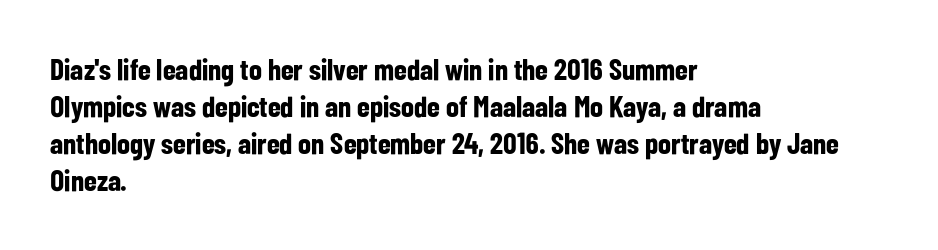
Q: Is the text bold? A: Yes.
Q: Is the text italic (slanted)? A: No, it is upright.
Q: Is the typeface a serif or a sans-serif typeface? A: Sans-serif.
Q: Is the text underlined? A: No.
Q: How is the paragraph aligned? A: Left-aligned.
Q: Is the spacing between letters normal or unusually wide? A: Normal.
Q: Width (condensed, normal, or wide)? A: Condensed.
Q: Stroke contrast? A: Low.
Q: x-height? A: Medium.
Q: Monospaced? A: No.
